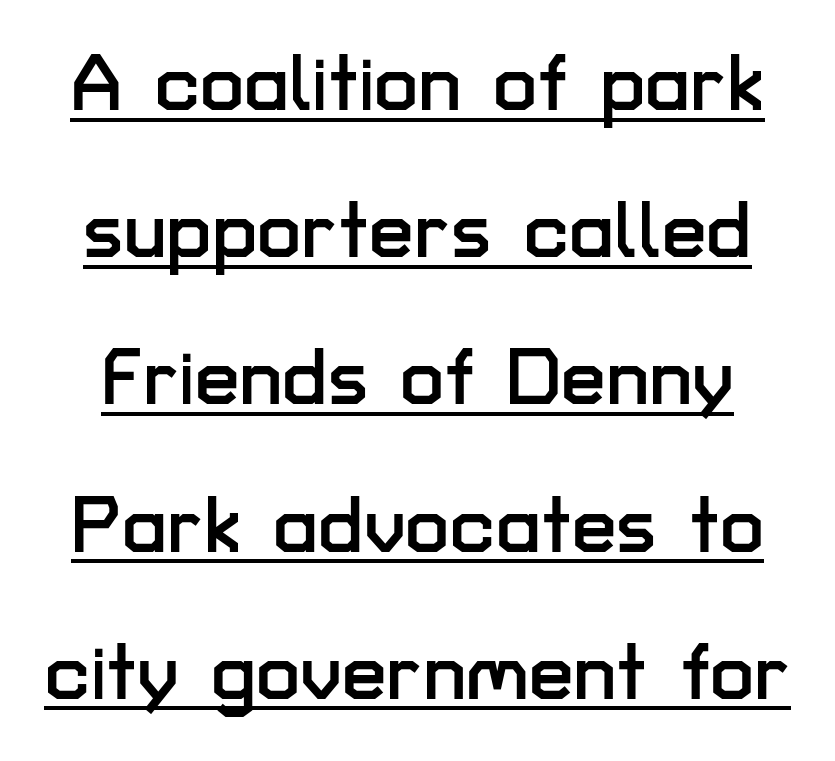
{"serif": "no", "italic": "no", "width": "normal", "stroke_contrast": "low", "x_height": "medium", "monospaced": "no", "underline": "yes", "line_spacing_ratio": 1.84, "letter_spacing": "normal", "letter_spacing_em": 0.0, "glyph_px": 80}
